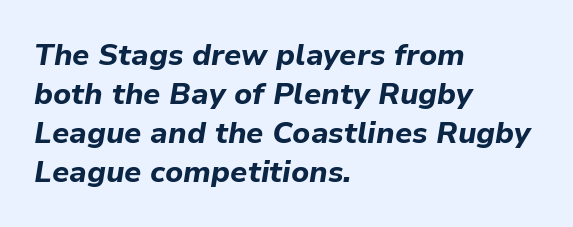
Q: Is the text bold? A: Yes.
Q: Is the text italic (slanted)? A: Yes, it leans right by about 9 degrees.
Q: Is the text underlined? A: No.
Q: How is the paragraph aligned? A: Left-aligned.
Q: Is the spacing between letters normal or unusually wide? A: Normal.
Q: Is the spacing between lines tight, normal or loose? A: Normal.
Q: Width (condensed, normal, or wide)? A: Normal.
Q: Stroke contrast? A: Low.
Q: x-height? A: Medium.
Q: Monospaced? A: No.
